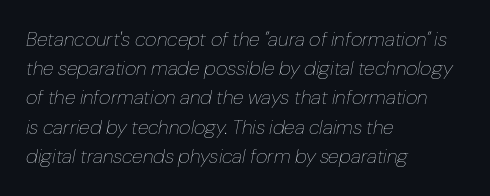
Q: Is the text bold? A: No.
Q: Is the text italic (slanted)? A: Yes, it leans right by about 10 degrees.
Q: Is the text underlined? A: No.
Q: How is the paragraph aligned? A: Left-aligned.
Q: Is the spacing between letters normal or unusually wide? A: Normal.
Q: Is the spacing between lines tight, normal or loose? A: Normal.
